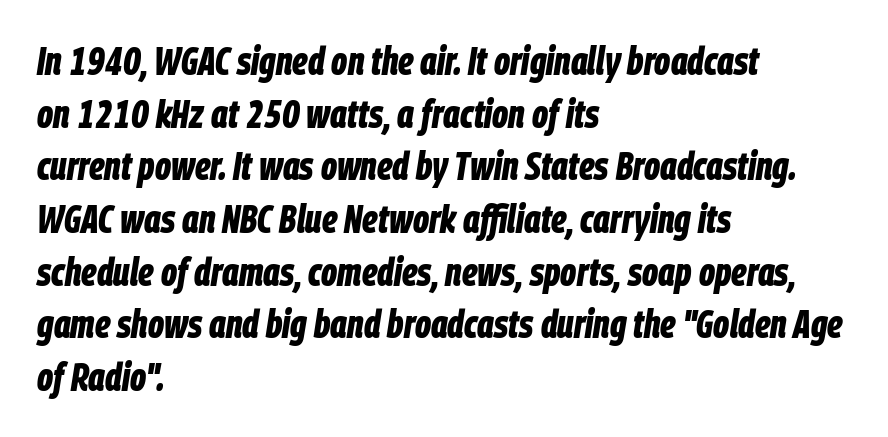
The designer left line spacing at the default. Line beginnings align vertically; line endings do not. Posture: slanted. Lines of text with bare space underneath.
